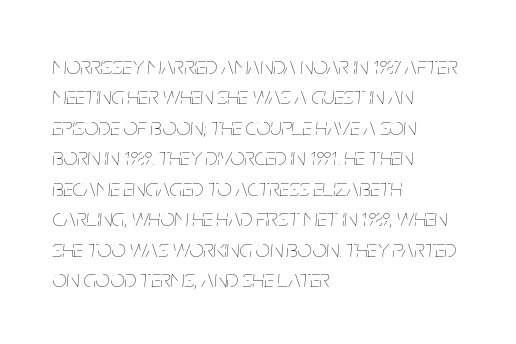
Q: Is the text bold? A: No.
Q: Is the text italic (slanted)? A: Yes, it leans right by about 5 degrees.
Q: Is the text underlined? A: No.
Q: How is the paragraph aligned? A: Left-aligned.
Q: Is the spacing between letters normal or unusually wide? A: Normal.
